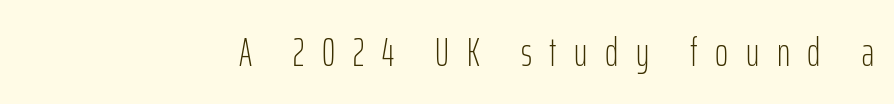
This reads as an unemphasized weight, regular at the heaviest. No word sits above an underline. No feet cap the strokes, marking this as sans-serif type. The rendering uses natural spacing where letterforms have individual widths.
